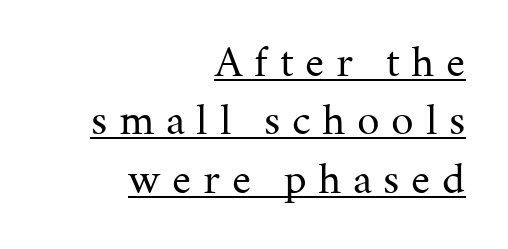
Letter spacing: wide. Note: serifs present on the glyphs. Line ends are locked; line starts wander. Posture: upright roman.
